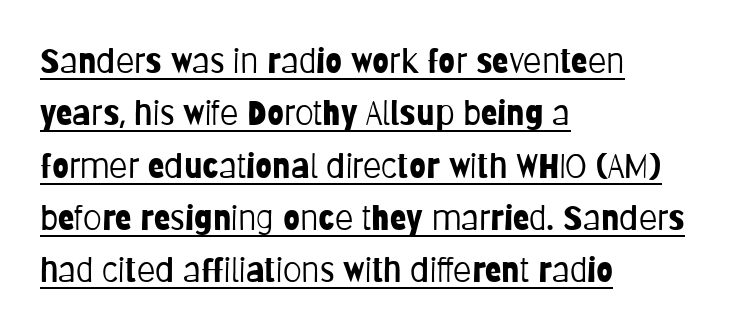
Q: Is the text bold? A: No.
Q: Is the text italic (slanted)? A: No, it is upright.
Q: Is the typeface a serif or a sans-serif typeface? A: Sans-serif.
Q: Is the text underlined? A: Yes.
Q: How is the paragraph aligned? A: Left-aligned.
Q: Is the spacing between letters normal or unusually wide? A: Normal.
Q: Is the spacing between lines tight, normal or loose? A: Normal.
Q: Width (condensed, normal, or wide)? A: Condensed.
Q: Stroke contrast? A: Low.
Q: x-height? A: Large.
Q: Monospaced? A: No.
